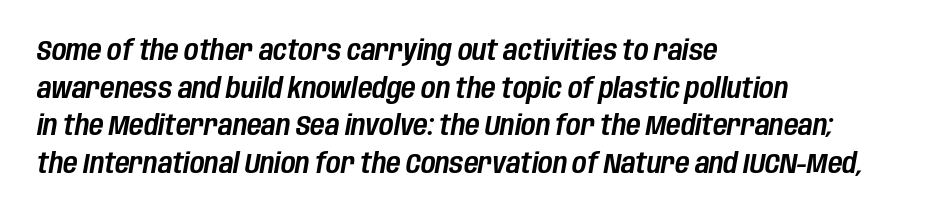
The image shows 28 px condensed type, italic (leaning right); set left-aligned, normal line spacing (1.34x), normal letter spacing, not underlined; low stroke contrast and a large x-height.
